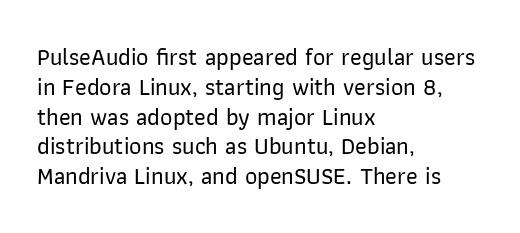
This sample uses an upright cut, with every glyph sitting square on the baseline. The space beneath each line is pristine and unruled. Short note: letters normally spaced. A classic flush-left, rag-right setting is used for this passage.
